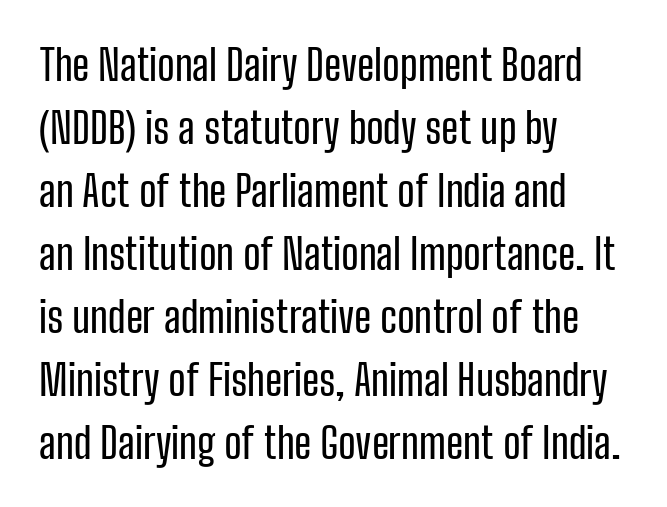
Looks like regular typesetting: each glyph gets only the width it needs. Unmarked baselines from the first word to the last. Where is the straight margin? On the left. Regarding leading, the lines here are spaced in the standard way.
